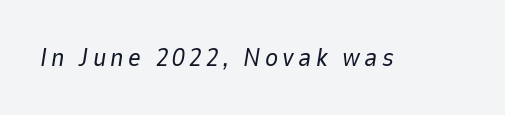
The font's italic variant was chosen for this text. Weight class: somewhere from thin through regular. Each row of text sits above clean, open space.
